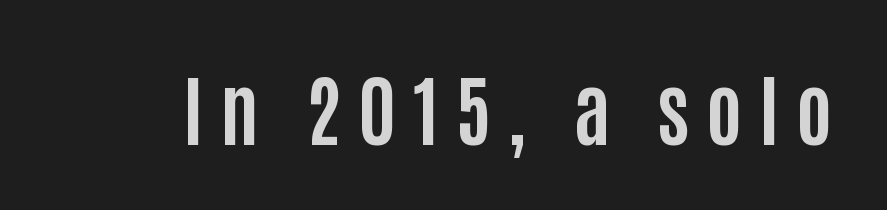
{"serif": "no", "italic": "no", "bold": "yes", "weight": "bold", "width": "condensed", "stroke_contrast": "low", "x_height": "large", "monospaced": "no", "underline": "no", "letter_spacing": "wide", "letter_spacing_em": 0.21, "glyph_px": 78}
